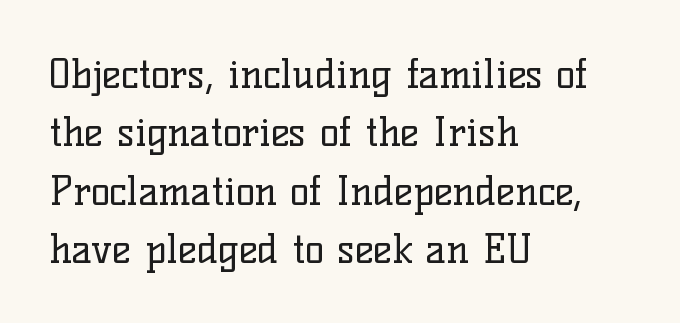
The image shows 40 px regular-weight serif type, upright; set left-aligned, normal line spacing (1.46x), normal letter spacing, not underlined; low stroke contrast and a medium x-height.
